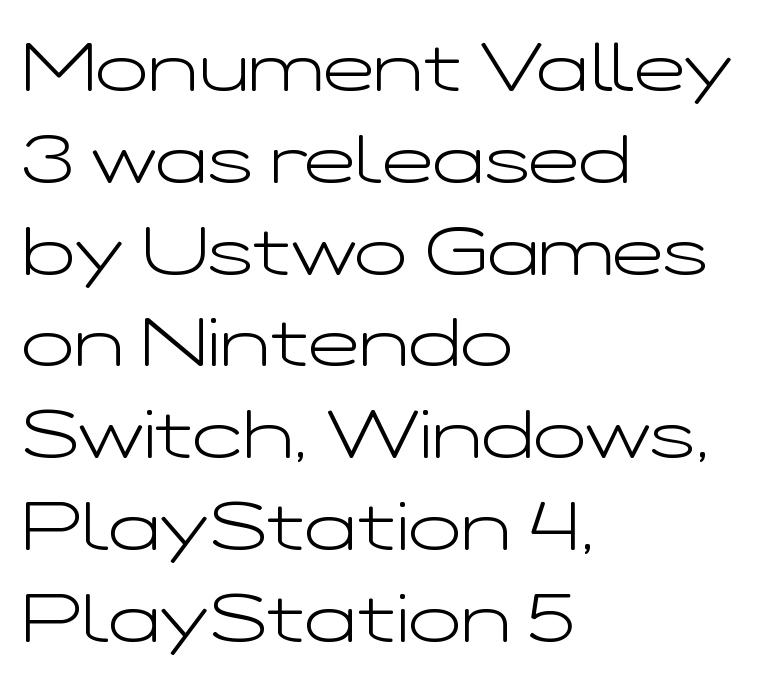
Q: Is the text bold? A: No.
Q: Is the text italic (slanted)? A: No, it is upright.
Q: Is the typeface a serif or a sans-serif typeface? A: Sans-serif.
Q: Is the text underlined? A: No.
Q: How is the paragraph aligned? A: Left-aligned.
Q: Is the spacing between letters normal or unusually wide? A: Normal.
Q: Is the spacing between lines tight, normal or loose? A: Normal.
Q: Width (condensed, normal, or wide)? A: Wide.
Q: Stroke contrast? A: Low.
Q: x-height? A: Medium.
Q: Monospaced? A: No.
